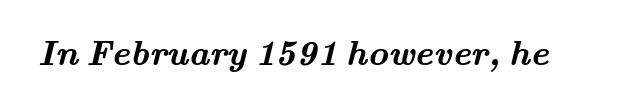
The image shows 35 px semibold, wide serif type; set normal letter spacing, not underlined; medium stroke contrast and a small x-height.
